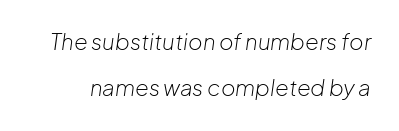
Q: Is the text bold? A: No.
Q: Is the text italic (slanted)? A: Yes, it leans right by about 8 degrees.
Q: Is the text underlined? A: No.
Q: Is the spacing between letters normal or unusually wide? A: Normal.
Q: Is the spacing between lines tight, normal or loose? A: Loose.
